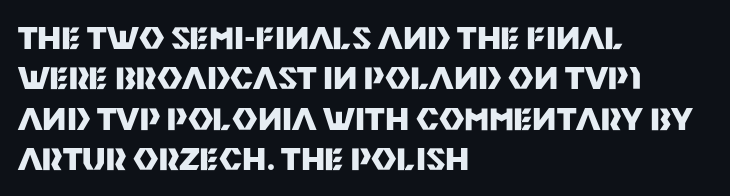
Q: Is the text bold? A: Yes.
Q: Is the text italic (slanted)? A: No, it is upright.
Q: Is the typeface a serif or a sans-serif typeface? A: Sans-serif.
Q: Is the text underlined? A: No.
Q: How is the paragraph aligned? A: Left-aligned.
Q: Is the spacing between letters normal or unusually wide? A: Normal.
Q: Is the spacing between lines tight, normal or loose? A: Normal.
Q: Width (condensed, normal, or wide)? A: Normal.
Q: Stroke contrast? A: Medium.
Q: x-height? A: Large.
Q: Monospaced? A: No.
